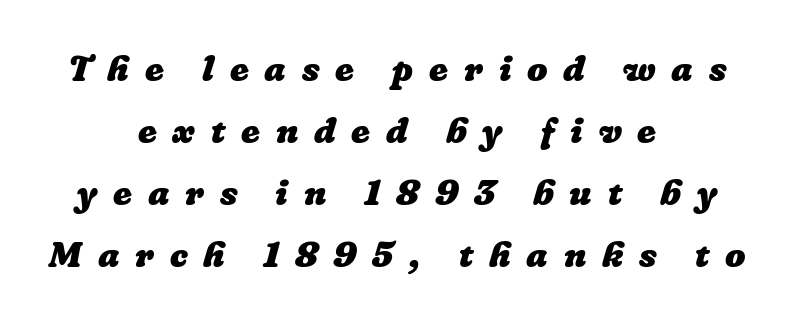
Q: Is the text bold? A: Yes.
Q: Is the text underlined? A: No.
Q: How is the paragraph aligned? A: Centered.
Q: Is the spacing between letters normal or unusually wide? A: Unusually wide.
Q: Width (condensed, normal, or wide)? A: Normal.
Q: Stroke contrast? A: Low.
Q: x-height? A: Medium.
Q: Monospaced? A: No.
